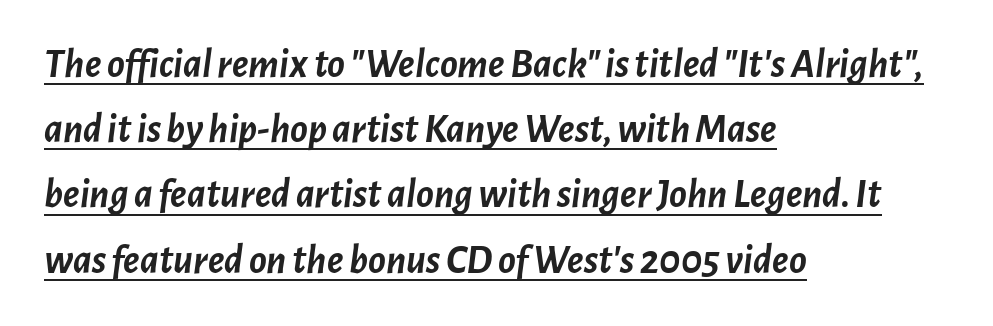
Q: Is the text bold? A: Yes.
Q: Is the text italic (slanted)? A: Yes, it leans right by about 7 degrees.
Q: Is the text underlined? A: Yes.
Q: How is the paragraph aligned? A: Left-aligned.
Q: Is the spacing between letters normal or unusually wide? A: Normal.
Q: Is the spacing between lines tight, normal or loose? A: Normal.
Q: Width (condensed, normal, or wide)? A: Normal.
Q: Stroke contrast? A: Low.
Q: x-height? A: Medium.
Q: Monospaced? A: No.
